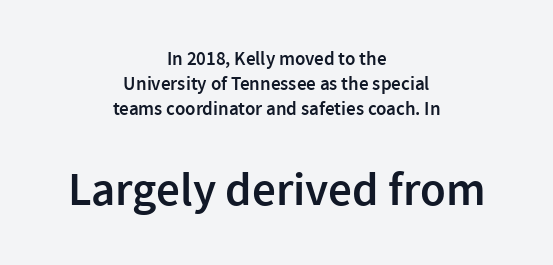
Q: Is the text bold? A: Semi-bold.
Q: Is the text italic (slanted)? A: No, it is upright.
Q: Is the typeface a serif or a sans-serif typeface? A: Sans-serif.
Q: Is the text underlined? A: No.
Q: How is the paragraph aligned? A: Centered.
Q: Is the spacing between letters normal or unusually wide? A: Normal.
Q: Is the spacing between lines tight, normal or loose? A: Normal.
Q: Which block of text is set in a larger size, the first (top) or the second (bottom)? A: The second (bottom) one.
Q: Width (condensed, normal, or wide)? A: Normal.
Q: x-height? A: Medium.
Q: Monospaced? A: No.
